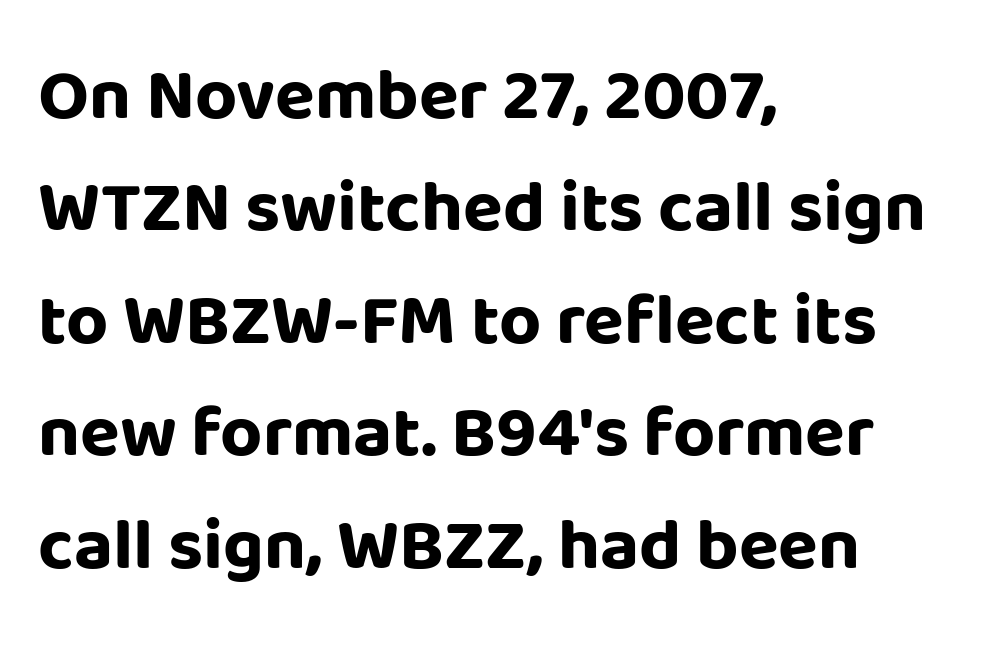
Q: Is the text bold? A: Yes.
Q: Is the text italic (slanted)? A: No, it is upright.
Q: Is the typeface a serif or a sans-serif typeface? A: Sans-serif.
Q: Is the text underlined? A: No.
Q: How is the paragraph aligned? A: Left-aligned.
Q: Is the spacing between letters normal or unusually wide? A: Normal.
Q: Is the spacing between lines tight, normal or loose? A: Normal.
Q: Width (condensed, normal, or wide)? A: Normal.
Q: Stroke contrast? A: Low.
Q: x-height? A: Large.
Q: Monospaced? A: No.
